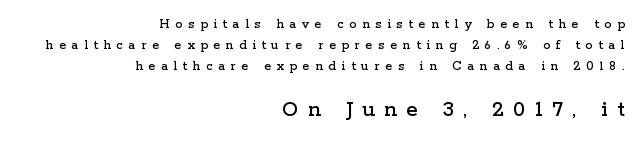
{"italic": "no", "underline": "no", "align": "right", "line_spacing": "normal", "line_spacing_ratio": 1.5, "letter_spacing": "wide", "letter_spacing_em": 0.41, "larger_block": "second", "size_ratio": 1.64, "glyph_px": 23}
